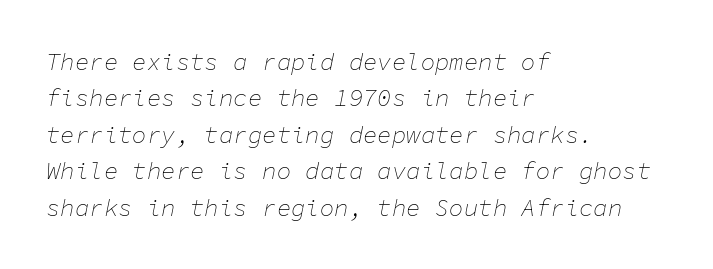
Q: Is the text bold? A: No.
Q: Is the text italic (slanted)? A: Yes, it leans right by about 11 degrees.
Q: Is the text underlined? A: No.
Q: How is the paragraph aligned? A: Left-aligned.
Q: Is the spacing between letters normal or unusually wide? A: Normal.
Q: Is the spacing between lines tight, normal or loose? A: Normal.
